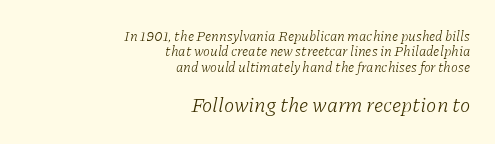
Cramped leading. The paragraph shown leans on its right margin. Counters stay open thanks to moderate or lighter strokes. Descender tails drop into unmarked territory. Each word holds together tightly as a unit, with standard inter-letter gaps.
